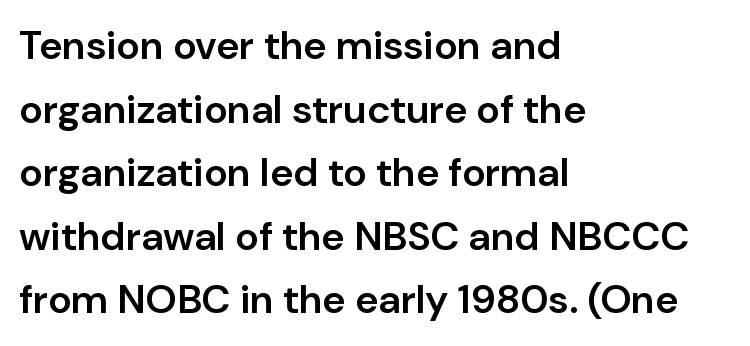
The text block is weighted toward the left margin, trailing off unevenly rightward. Whoever set this chose a conventional vertical rhythm. Descenders hang freely into open space. Does the weight exceed regular? Yes, but only to semibold. Looks like regular typesetting: each glyph gets only the width it needs.
